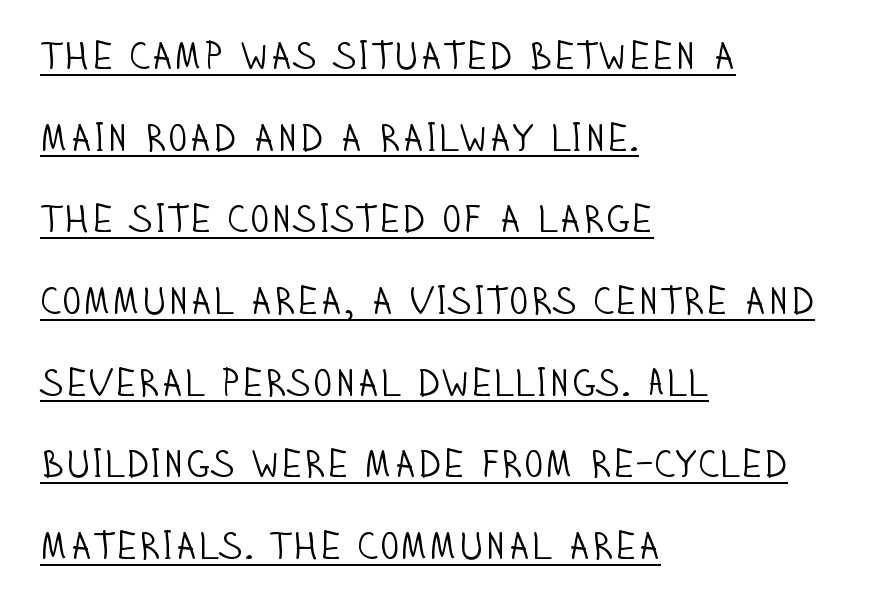
These characters rest on top of a visible drawn line. Think standard paragraph weight, or any step lighter than that. You could fit nearly another row in the gap between these rows. No italicization has been applied; the sample stays upright.
